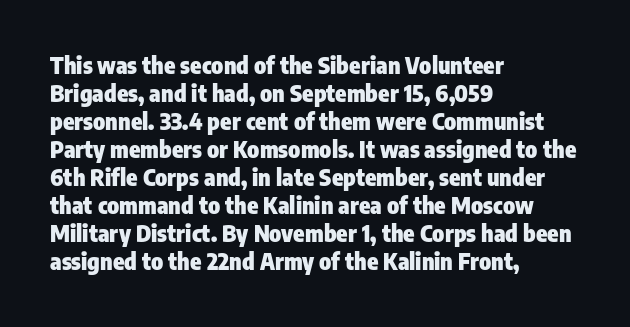
Q: Is the text bold? A: Yes.
Q: Is the text italic (slanted)? A: No, it is upright.
Q: Is the text underlined? A: No.
Q: How is the paragraph aligned? A: Left-aligned.
Q: Is the spacing between letters normal or unusually wide? A: Normal.
